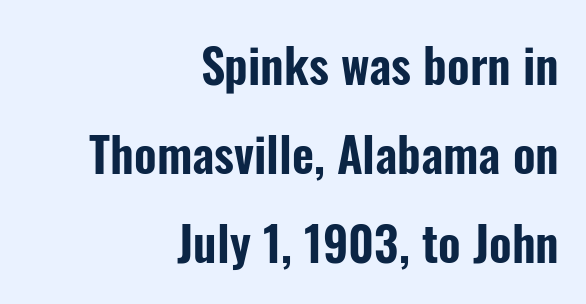
{"serif": "no", "italic": "no", "width": "condensed", "stroke_contrast": "low", "x_height": "medium", "monospaced": "no", "underline": "no", "align": "right", "line_spacing_ratio": 1.85, "letter_spacing": "normal", "letter_spacing_em": 0.0, "glyph_px": 48}
